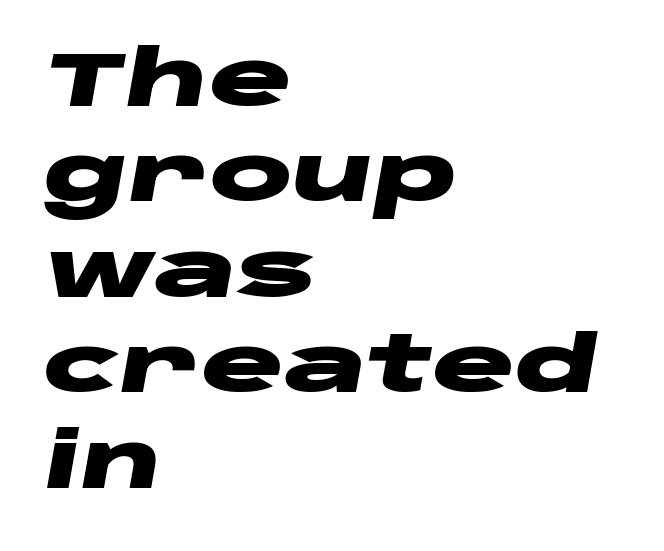
Q: Is the text bold? A: Yes.
Q: Is the text italic (slanted)? A: Yes, it leans right by about 10 degrees.
Q: Is the text underlined? A: No.
Q: How is the paragraph aligned? A: Left-aligned.
Q: Is the spacing between letters normal or unusually wide? A: Normal.
Q: Width (condensed, normal, or wide)? A: Wide.
Q: Stroke contrast? A: Low.
Q: x-height? A: Large.
Q: Monospaced? A: No.
